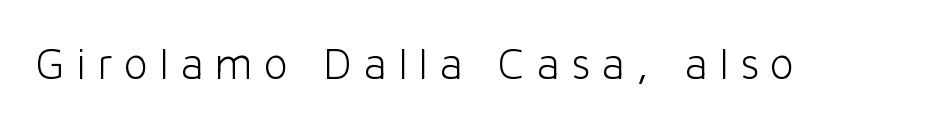
Does the lettering tilt? It doesn't — this is upright. The line texture is sparse and dotted thanks to wide tracking. Type without underlining. Does the type have serifs? No, each stem ends abruptly.
